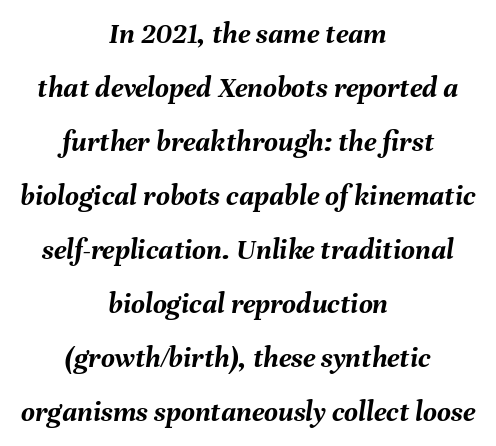
The strokes are fattened all the way to bold. Clear beneath every line of the passage. Is the block centered? Yes — each line is placed symmetrically about the middle. The horizontal fit of the characters is conventional and even. Looks like regular typesetting: each glyph gets only the width it needs. The specimen reads as italic at a glance.
